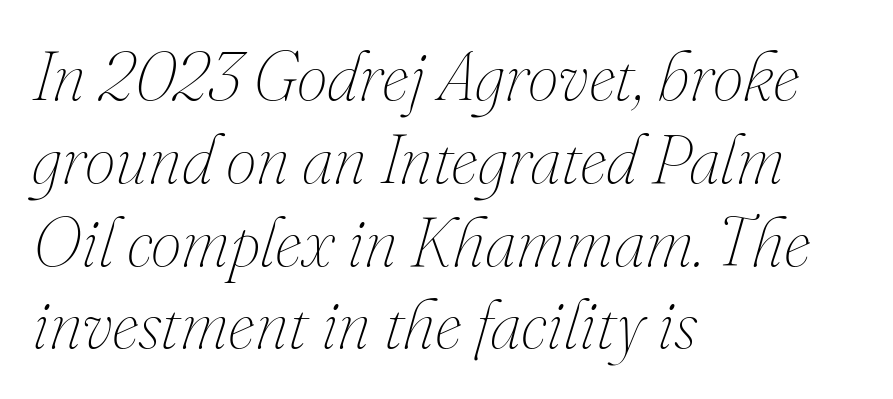
The image shows 69 px thin type, italic (leaning right); set left-aligned, line spacing 1.2x, normal letter spacing, not underlined; medium stroke contrast and a small x-height.
